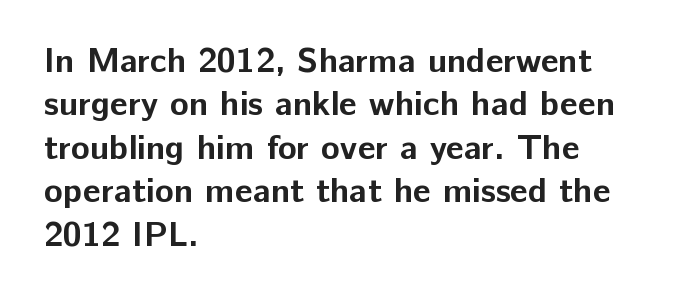
{"serif": "no", "italic": "no", "bold": "yes", "weight": "bold", "width": "normal", "stroke_contrast": "low", "x_height": "medium", "monospaced": "no", "underline": "no", "align": "left", "line_spacing_ratio": 1.24, "letter_spacing": "normal", "letter_spacing_em": 0.0, "glyph_px": 35}
